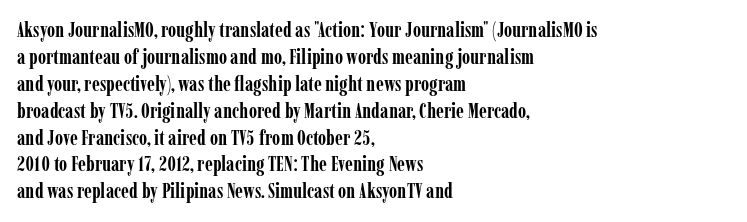
Which margin do the lines hug? The left one — the right edge is uneven. The foot of each line stays bare and open. Strokes here are thick enough to call this a true bold. Does the lettering tilt? It doesn't — this is upright. You could call the tracking neutral — neither tight nor loose. Interline gaps are of average width in this sample.
